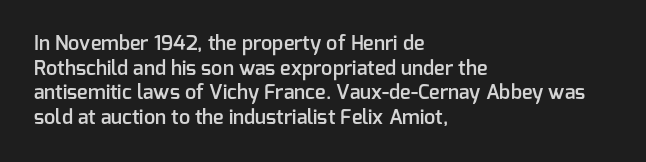
{"italic": "no", "bold": "semi", "underline": "no", "align": "left", "line_spacing_ratio": 1.23, "letter_spacing": "normal", "letter_spacing_em": 0.0, "glyph_px": 20}
